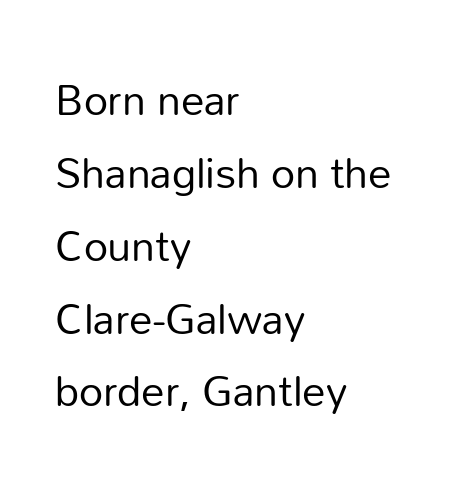
Only glyphs here, with clear space below each row. Weight class: somewhere from thin through regular. Do the characters align in a grid? No, the font is proportional. A typesetter would label this face a sans. How would I describe the line gaps? Plain and ordinary. In terms of letterspacing, this is plain default setting.
